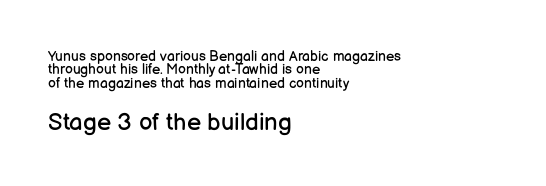
The rag falls on the right side of this text block. Heft: none added — not bold. Each row of text sits above clean, open space. Words appear dense and cohesive because spacing is normal.
